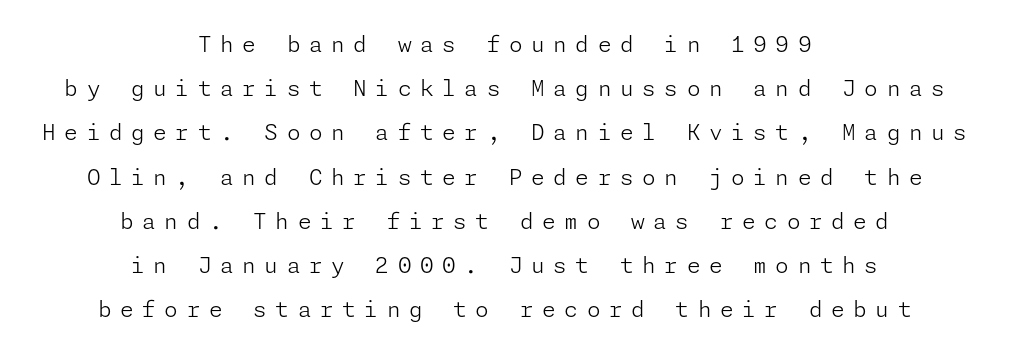
On a weight scale, this lands at 450 or below. Nope, not italic — everything's standing straight. The passage shown has open, widely tracked lettering throughout. Underline: absent. This block would shrink considerably if given ordinary leading; it's expanded now. Leftover space on each line is divided equally before and after the words.
